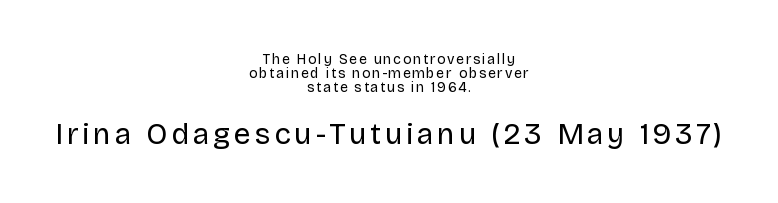
No heavy texture on the line: the type isn't bold. This sample uses a sans-serif face. Do the characters align in a grid? No, the font is proportional. Do the letters lean? They stand straight.
